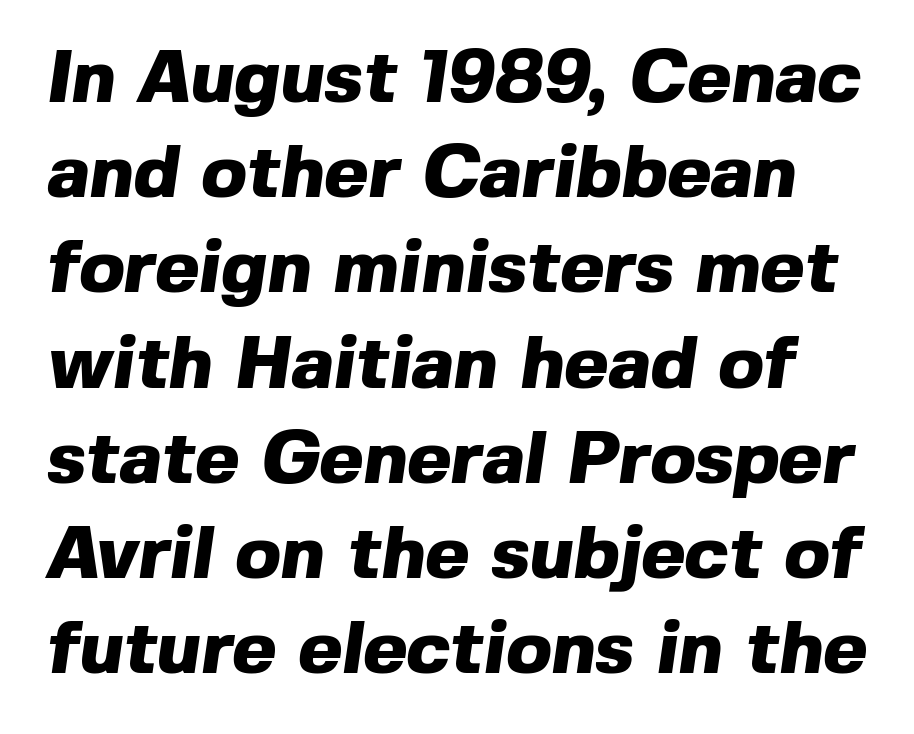
Q: Is the text bold? A: Yes.
Q: Is the typeface a serif or a sans-serif typeface? A: Sans-serif.
Q: Is the text underlined? A: No.
Q: Is the spacing between letters normal or unusually wide? A: Normal.
Q: Is the spacing between lines tight, normal or loose? A: Normal.
Q: Width (condensed, normal, or wide)? A: Normal.
Q: x-height? A: Medium.
Q: Monospaced? A: No.
